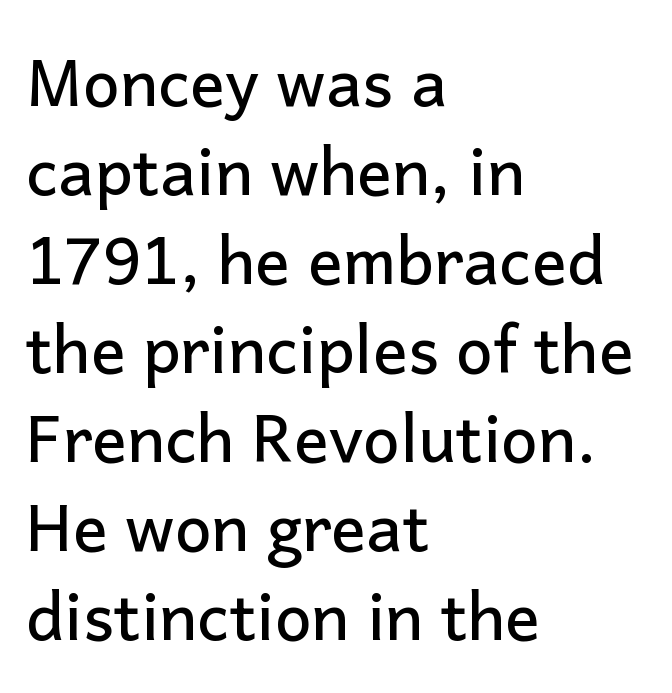
Q: Is the text italic (slanted)? A: No, it is upright.
Q: Is the typeface a serif or a sans-serif typeface? A: Sans-serif.
Q: Is the text underlined? A: No.
Q: How is the paragraph aligned? A: Left-aligned.
Q: Is the spacing between letters normal or unusually wide? A: Normal.
Q: Is the spacing between lines tight, normal or loose? A: Normal.
Q: Width (condensed, normal, or wide)? A: Normal.
Q: Stroke contrast? A: Low.
Q: x-height? A: Medium.
Q: Monospaced? A: No.
